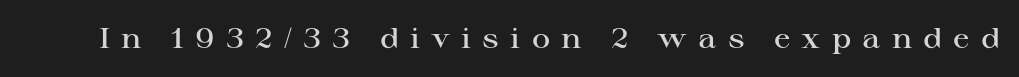
The image shows 28 px semibold, wide serif type, upright; set unusually wide letter spacing (+0.4 em), not underlined; high stroke contrast and a medium x-height.
